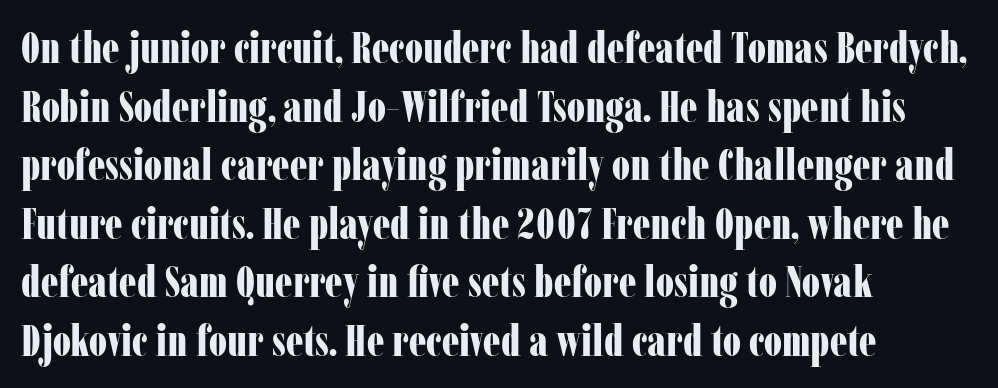
Descender tails drop into unmarked territory. The face used here is seriffed, in the tradition of book romans. The rendering uses a moderate line-height, typical for paragraphs. The face used here has the dense, thick strokes of a bold. This is the regular roman posture of the typeface. One-word summary of the alignment: left.
